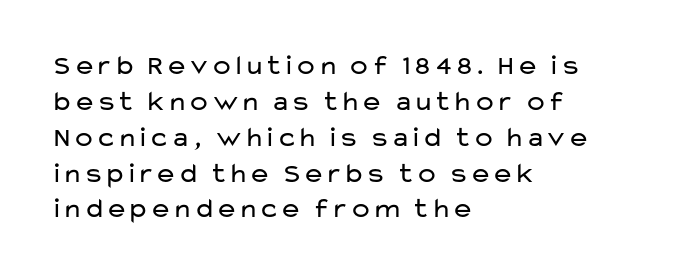
Descenders are the only things crossing below the line. The designer went with a sans here, leaving each stem footless. The gaps between neighbouring characters are ordinary and unremarkable. Baseline-to-baseline distance is the conventional proportion of letter height. The rendering uses natural spacing where letterforms have individual widths.
